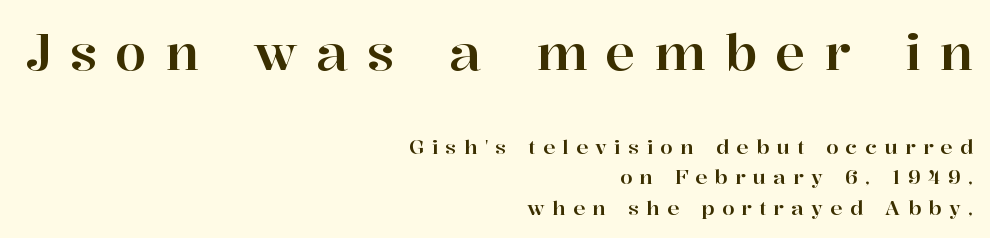
Q: Is the text italic (slanted)? A: No, it is upright.
Q: Is the typeface a serif or a sans-serif typeface? A: Serif.
Q: Is the text underlined? A: No.
Q: How is the paragraph aligned? A: Right-aligned.
Q: Is the spacing between letters normal or unusually wide? A: Unusually wide.
Q: Is the spacing between lines tight, normal or loose? A: Normal.
Q: Which block of text is set in a larger size, the first (top) or the second (bottom)? A: The first (top) one.
Q: Width (condensed, normal, or wide)? A: Normal.
Q: Stroke contrast? A: High.
Q: x-height? A: Medium.
Q: Monospaced? A: No.
